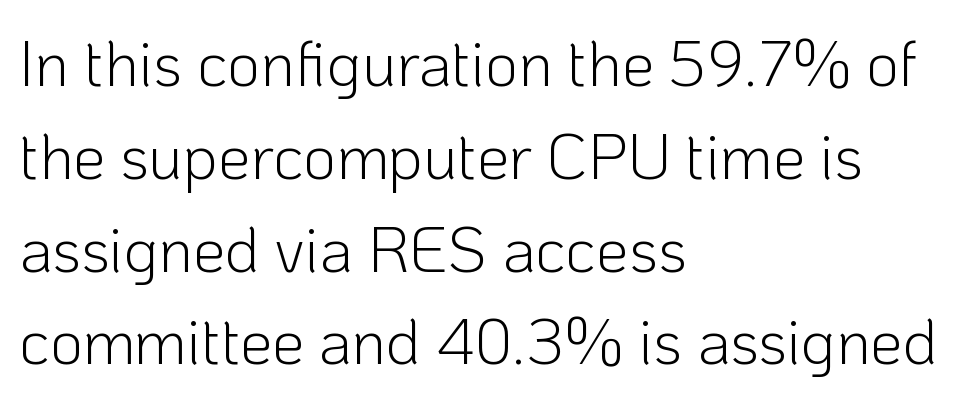
Left-aligned paragraph, ragged on the right. Type style note: lacks serifs. The block of text has a typical density, with ordinary space between rows. Vertical stems look standard width or narrower in stroke. The letterforms sit shoulder to shoulder at normal distance.
